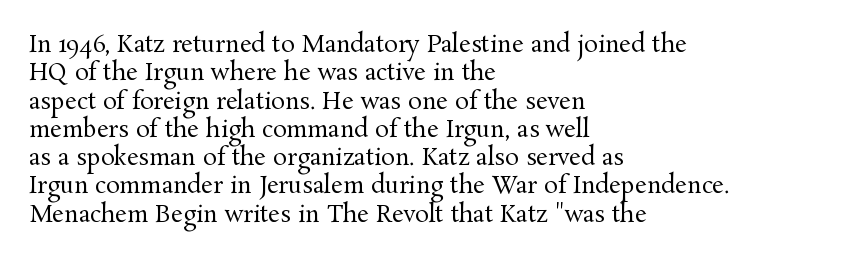
The image shows 23 px text type, upright; set left-aligned, line spacing 1.23x, normal letter spacing, not underlined.
